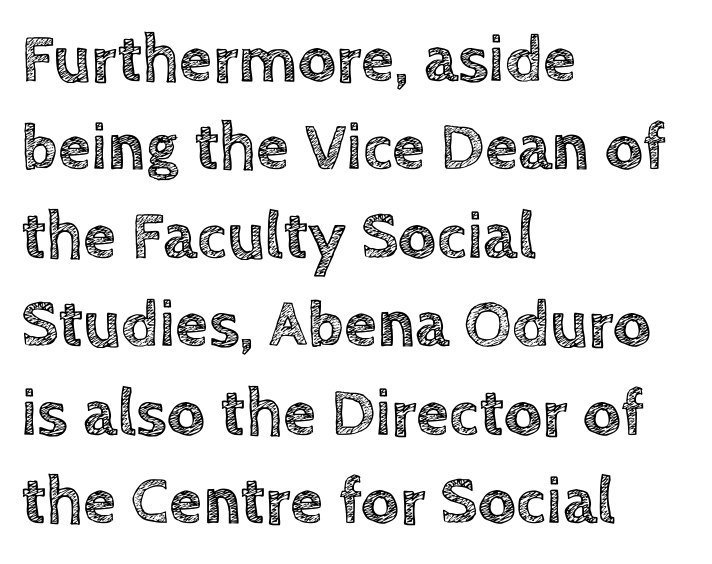
The image shows 67 px text type, upright; set left-aligned, normal line spacing (1.32x), normal letter spacing, not underlined; a large x-height.
